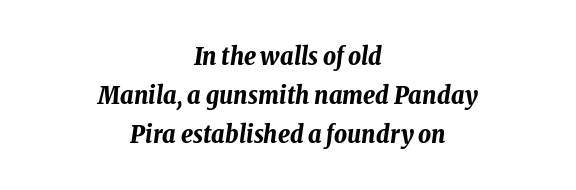
Each glyph is drawn with heavy, bold strokes. A typesetter would mark this as italic. Words float on clear page, feet unadorned. Is there much room between lines? A standard amount, neither cramped nor airy.
